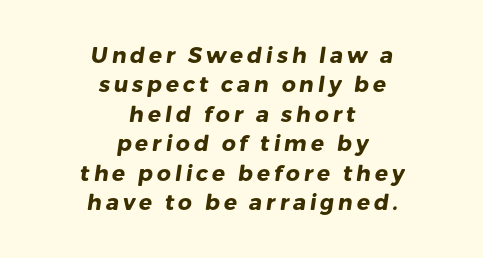
The image shows 22 px bold type; set centered, normal line spacing (1.34x), not underlined.
